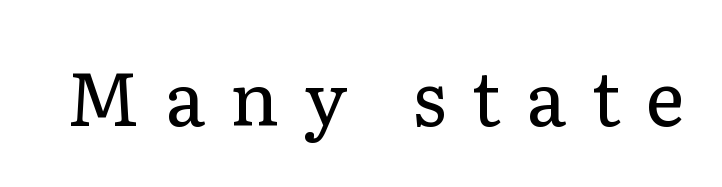
{"serif": "yes", "italic": "no", "bold": "no", "weight": "regular", "width": "normal", "stroke_contrast": "low", "x_height": "medium", "monospaced": "no", "underline": "no", "letter_spacing": "wide", "letter_spacing_em": 0.34, "glyph_px": 74}
